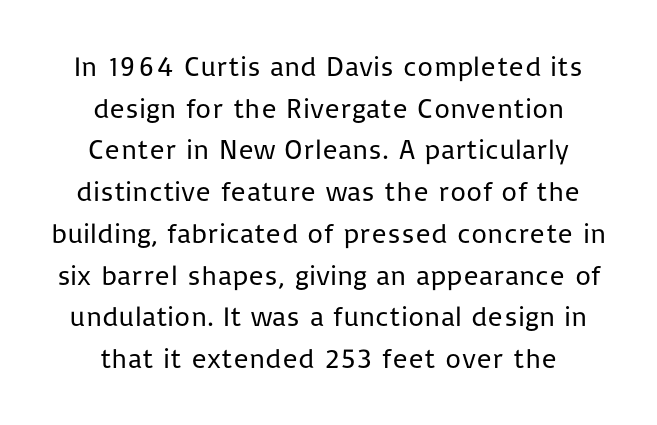
The image shows 28 px regular-weight sans-serif type, upright; set centered, normal line spacing (1.49x), normal letter spacing, not underlined; low stroke contrast and a medium x-height.
